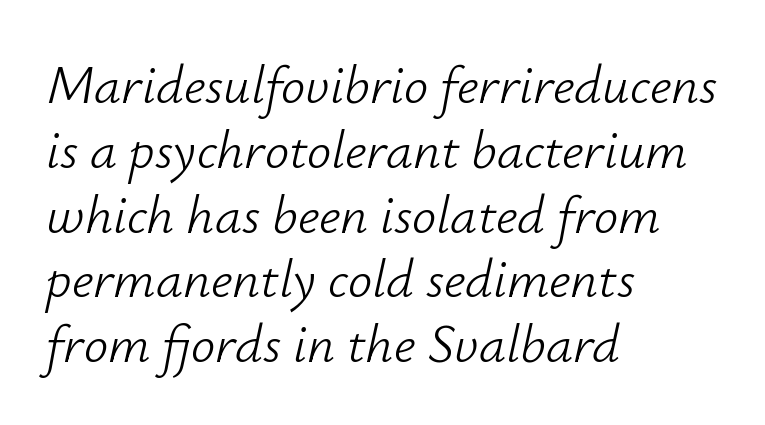
{"italic": "yes", "lean": "right", "slant_degrees": 12, "bold": "no", "weight": "light", "width": "normal", "stroke_contrast": "low", "x_height": "small", "monospaced": "no", "underline": "no", "align": "left", "line_spacing_ratio": 1.2, "letter_spacing": "normal", "letter_spacing_em": 0.0, "glyph_px": 54}
